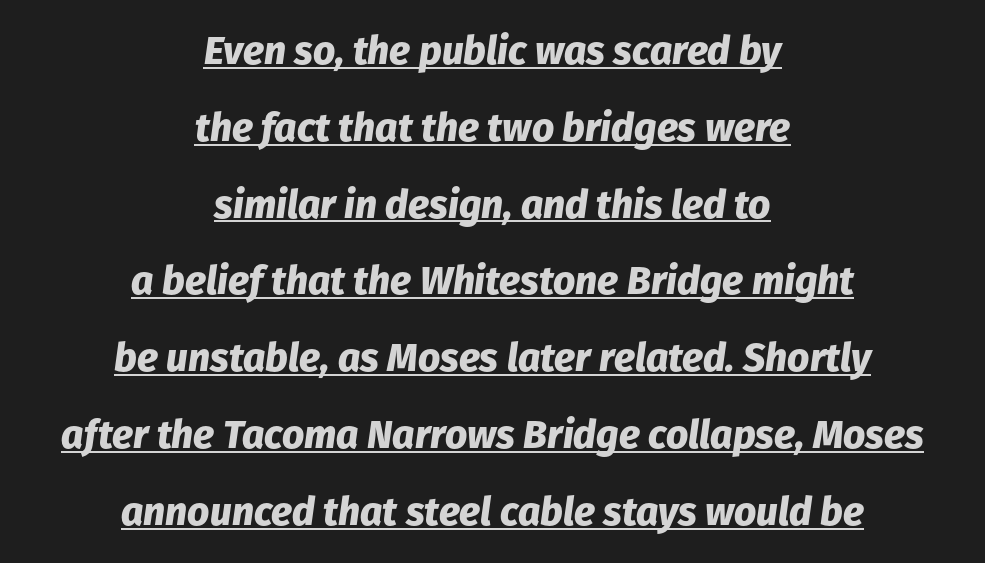
{"italic": "yes", "lean": "right", "slant_degrees": 8, "bold": "yes", "weight": "heavy", "width": "normal", "stroke_contrast": "low", "x_height": "medium", "monospaced": "no", "underline": "yes", "align": "center", "line_spacing": "loose", "line_spacing_ratio": 1.97, "letter_spacing": "normal", "letter_spacing_em": 0.0, "glyph_px": 39}
